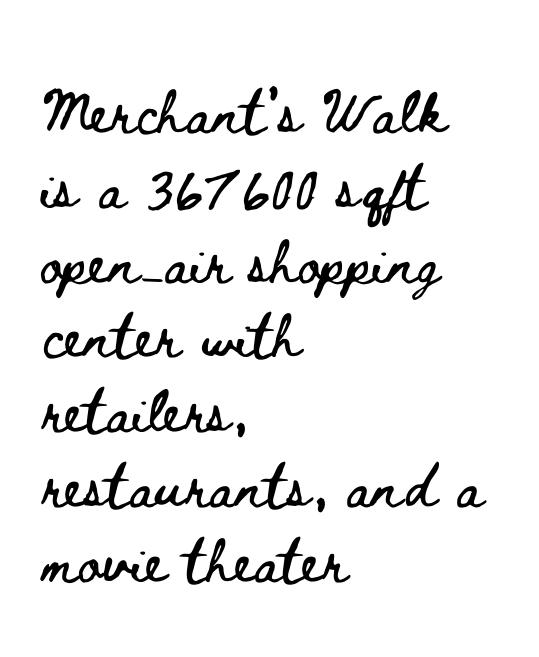
The image shows 55 px wide type; set left-aligned, normal line spacing (1.36x), normal letter spacing, not underlined; low stroke contrast and a small x-height.
